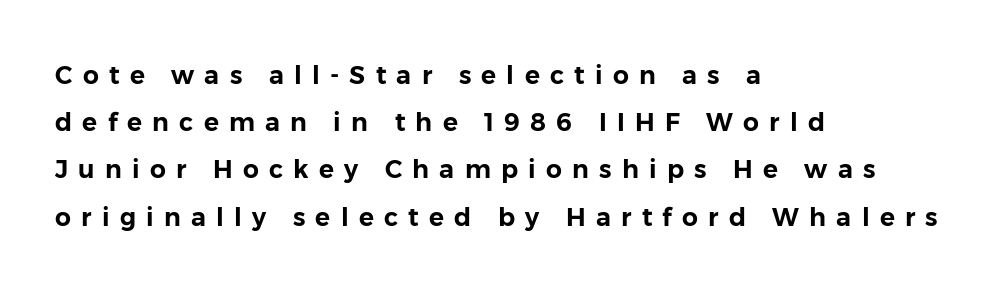
The image shows 25 px text type, upright; set left-aligned, line spacing 1.89x, unusually wide letter spacing (+0.41 em), not underlined.
